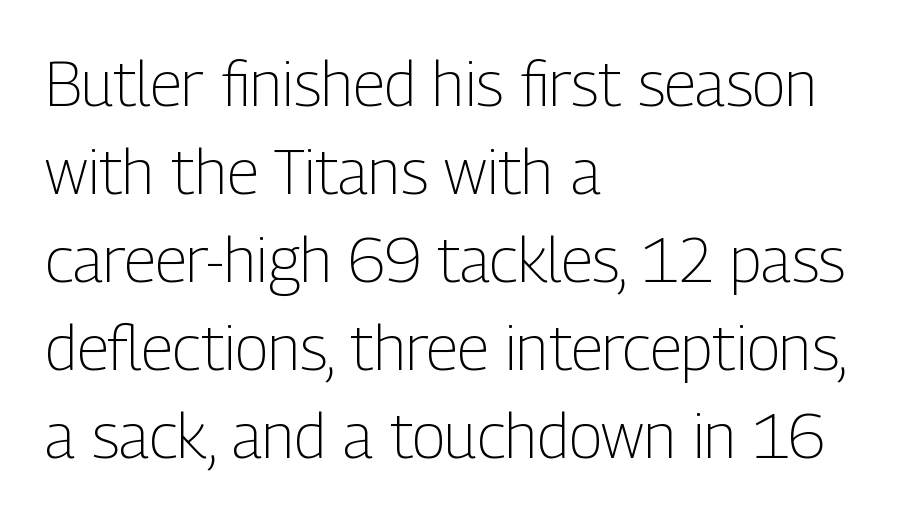
Q: Is the text bold? A: No.
Q: Is the text italic (slanted)? A: No, it is upright.
Q: Is the typeface a serif or a sans-serif typeface? A: Sans-serif.
Q: Is the text underlined? A: No.
Q: How is the paragraph aligned? A: Left-aligned.
Q: Is the spacing between letters normal or unusually wide? A: Normal.
Q: Is the spacing between lines tight, normal or loose? A: Normal.
Q: Width (condensed, normal, or wide)? A: Condensed.
Q: Stroke contrast? A: Low.
Q: x-height? A: Medium.
Q: Monospaced? A: No.
